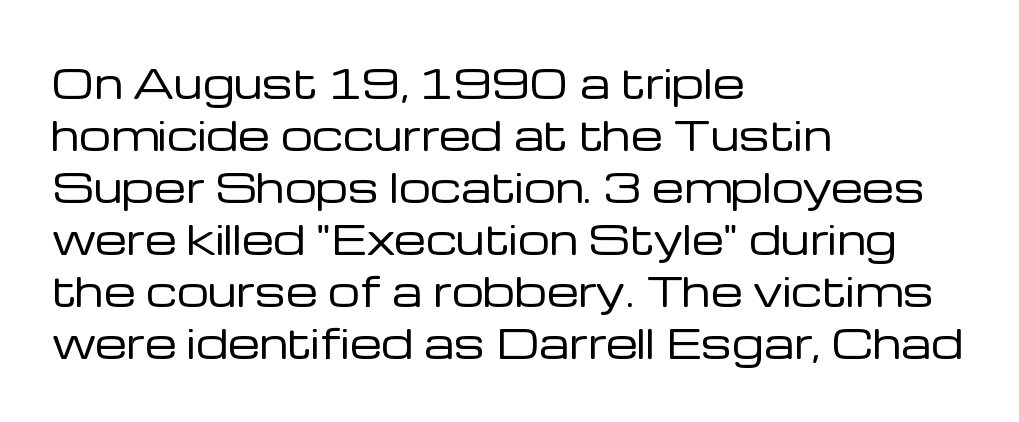
Q: Is the text bold? A: No.
Q: Is the text italic (slanted)? A: No, it is upright.
Q: Is the typeface a serif or a sans-serif typeface? A: Sans-serif.
Q: Is the text underlined? A: No.
Q: How is the paragraph aligned? A: Left-aligned.
Q: Is the spacing between letters normal or unusually wide? A: Normal.
Q: Is the spacing between lines tight, normal or loose? A: Normal.
Q: Width (condensed, normal, or wide)? A: Normal.
Q: Stroke contrast? A: Low.
Q: x-height? A: Medium.
Q: Monospaced? A: No.
